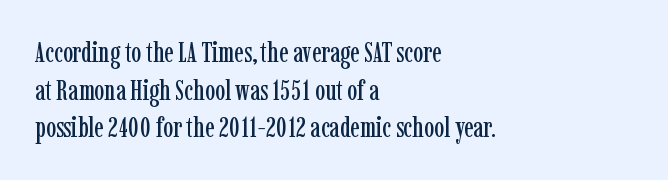
The image shows 28 px condensed serif type, upright; set left-aligned, normal line spacing (1.34x), normal letter spacing, not underlined; low stroke contrast and a medium x-height.
